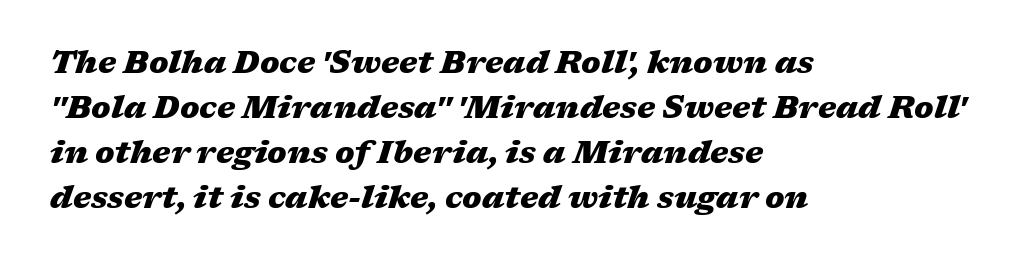
The image shows 31 px heavy, wide type, italic (leaning right); set left-aligned, normal line spacing (1.45x), normal letter spacing, not underlined; medium stroke contrast and a medium x-height.
